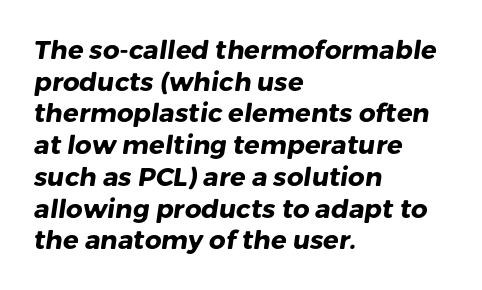
Spacing between characters is what you'd get straight out of the box. The compositor pushed each line to the left boundary. Compared with an ordinary text face, these strokes are far heavier — a full bold. Beneath every word, the page is bare.
